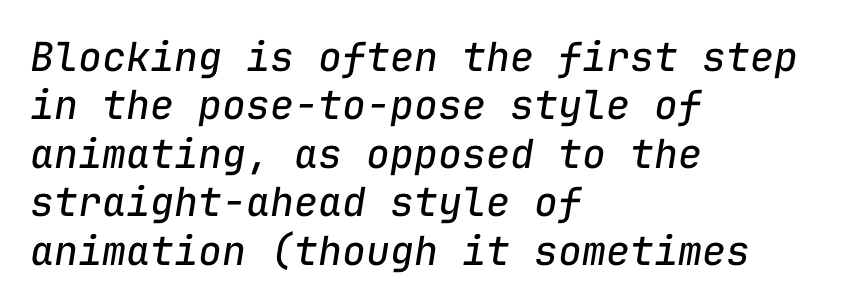
Q: Is the text bold? A: No.
Q: Is the text italic (slanted)? A: Yes, it leans right by about 9 degrees.
Q: Is the text underlined? A: No.
Q: How is the paragraph aligned? A: Left-aligned.
Q: Is the spacing between letters normal or unusually wide? A: Normal.
Q: Width (condensed, normal, or wide)? A: Normal.
Q: Stroke contrast? A: Low.
Q: x-height? A: Medium.
Q: Monospaced? A: Yes.
